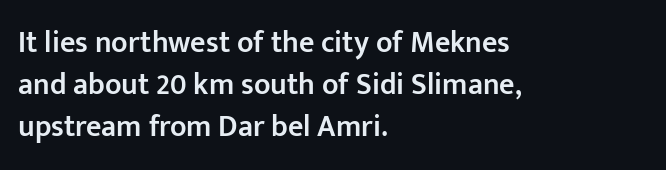
The image shows 30 px semibold sans-serif type, upright; set left-aligned, normal line spacing (1.4x), normal letter spacing, not underlined; low stroke contrast and a medium x-height.
